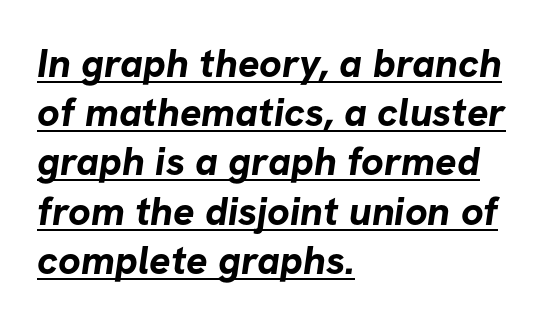
Typographically, this falls in the sans-serif category. The setting favours the left margin, as ordinary paragraphs usually do. Glyph-to-glyph distance matches everyday printed text. The face used here is proportionally spaced, like ordinary book or web type.
